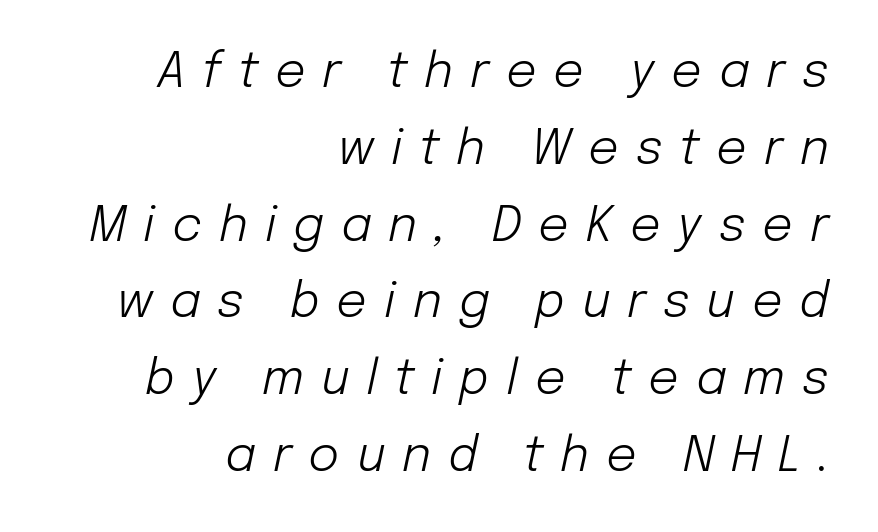
Q: Is the text bold? A: No.
Q: Is the text italic (slanted)? A: Yes, it leans right by about 12 degrees.
Q: Is the text underlined? A: No.
Q: How is the paragraph aligned? A: Right-aligned.
Q: Is the spacing between letters normal or unusually wide? A: Unusually wide.
Q: Is the spacing between lines tight, normal or loose? A: Normal.
Q: Width (condensed, normal, or wide)? A: Normal.
Q: Stroke contrast? A: Low.
Q: x-height? A: Medium.
Q: Monospaced? A: No.
